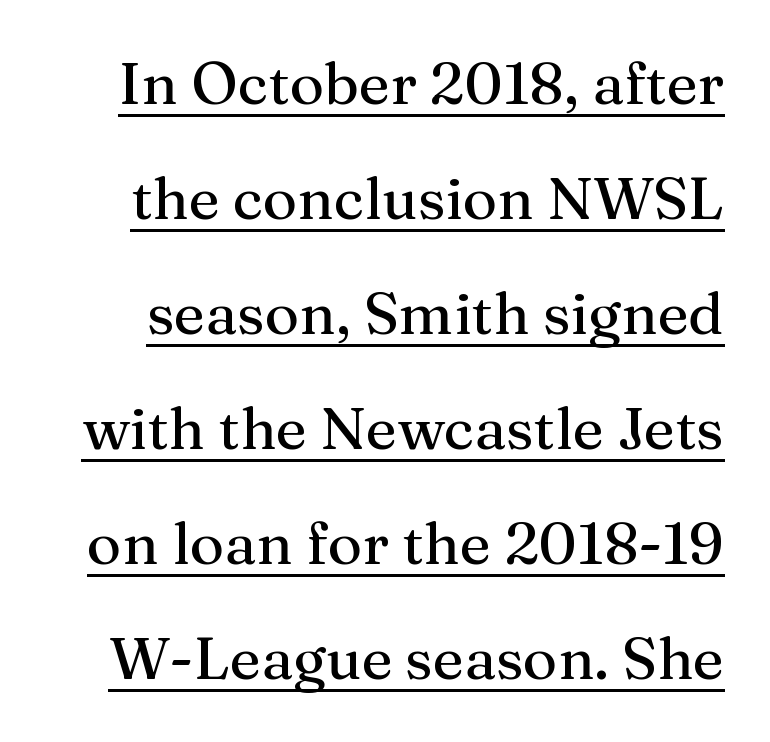
{"serif": "yes", "italic": "no", "width": "normal", "stroke_contrast": "medium", "x_height": "medium", "monospaced": "no", "underline": "yes", "line_spacing": "loose", "line_spacing_ratio": 1.95, "letter_spacing": "normal", "letter_spacing_em": 0.0, "glyph_px": 59}
